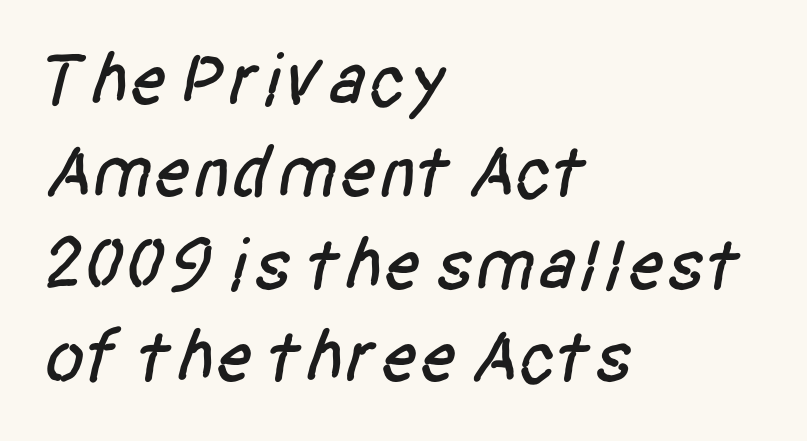
Q: Is the typeface a serif or a sans-serif typeface? A: Sans-serif.
Q: Is the text underlined? A: No.
Q: How is the paragraph aligned? A: Left-aligned.
Q: Is the spacing between letters normal or unusually wide? A: Normal.
Q: Is the spacing between lines tight, normal or loose? A: Normal.
Q: Width (condensed, normal, or wide)? A: Condensed.
Q: Stroke contrast? A: Low.
Q: x-height? A: Large.
Q: Monospaced? A: No.
